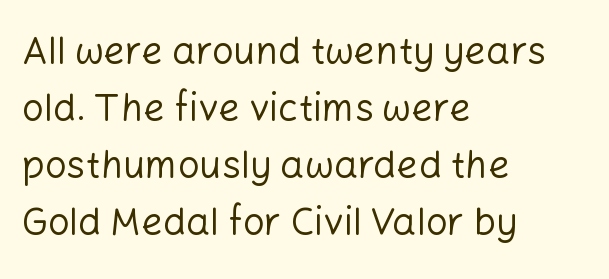
What stands out about the letter spacing? Nothing — it is the standard amount. The passage shown is not bold in any degree. This sample has the flowing, uneven cadence of proportional lettering. The font family rendered here belongs to the sans-serif group. Italic? Not at all — the glyphs are vertical.
